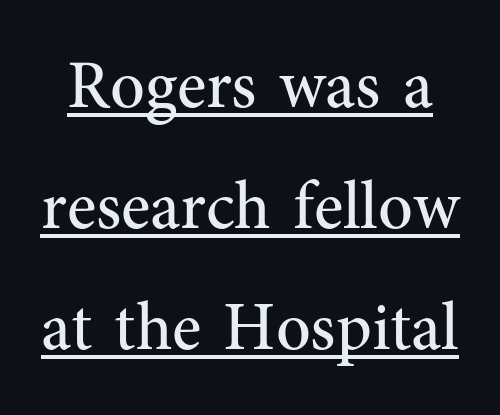
Unlike italic type, these characters show no tilt at all. The text was rendered using a seriffed face with decorative stroke endings. Students, note that the glyphs here touch the page at normal intervals. Students, observe the line beneath the letters — that is underlining.
